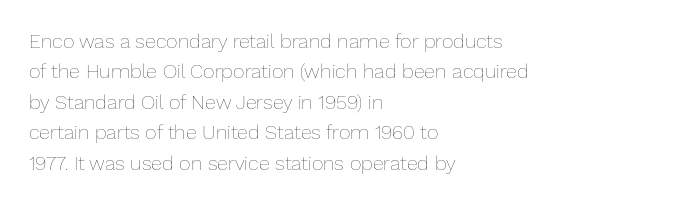
Q: Is the text bold? A: No.
Q: Is the text italic (slanted)? A: No, it is upright.
Q: Is the text underlined? A: No.
Q: How is the paragraph aligned? A: Left-aligned.
Q: Is the spacing between letters normal or unusually wide? A: Normal.
Q: Is the spacing between lines tight, normal or loose? A: Normal.
